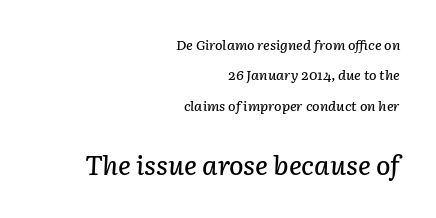
The image shows 27 px text type, italic (leaning right); set right-aligned, loose line spacing (2.17x), normal letter spacing, not underlined; the second (bottom) block is 1.93x larger.
